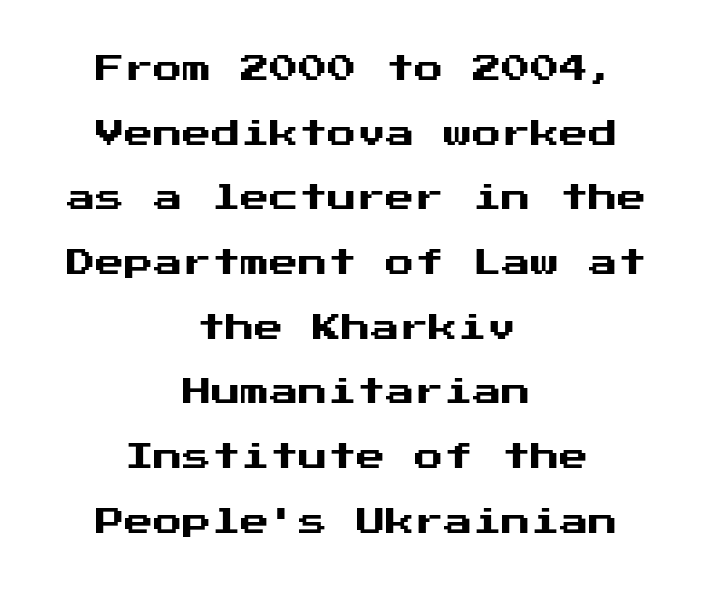
The image shows 29 px sans-serif type, upright; set centered, loose line spacing (2.23x), normal letter spacing, not underlined; medium stroke contrast and a medium x-height.
